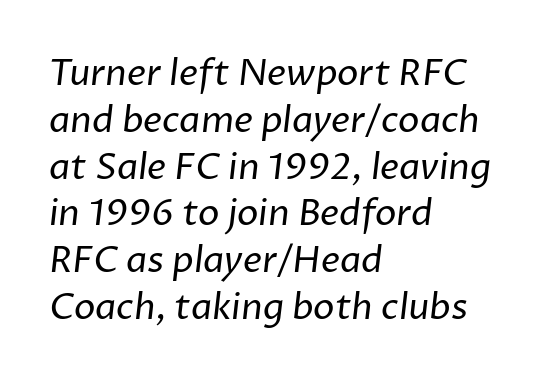
{"serif": "no", "bold": "no", "weight": "regular", "width": "normal", "stroke_contrast": "low", "x_height": "medium", "monospaced": "no", "underline": "no", "align": "left", "line_spacing": "normal", "line_spacing_ratio": 1.3, "letter_spacing": "normal", "letter_spacing_em": 0.0, "glyph_px": 36}
